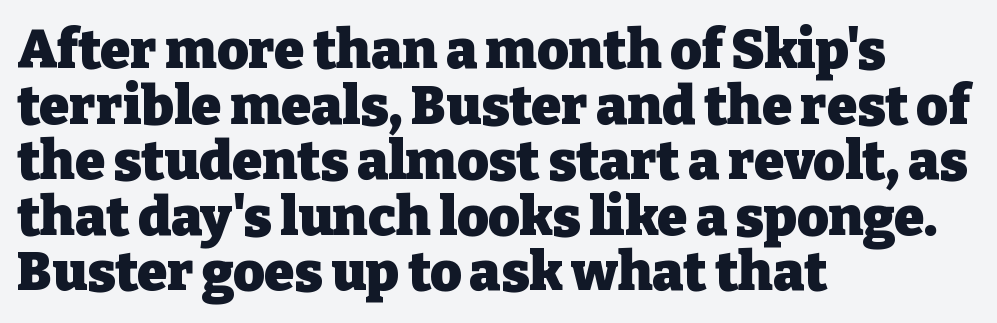
{"serif": "yes", "italic": "no", "bold": "yes", "weight": "heavy", "width": "normal", "stroke_contrast": "low", "x_height": "medium", "monospaced": "no", "underline": "no", "align": "left", "line_spacing": "tight", "line_spacing_ratio": 1.03, "letter_spacing": "normal", "letter_spacing_em": 0.0, "glyph_px": 54}
